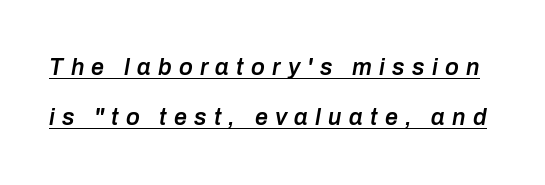
Weight check: semibold — heavier than regular, not quite bold. The lettering tilts uniformly, giving the passage an italic look. Underline: present. Each word looks stretched out because of the extra space between its letters.
